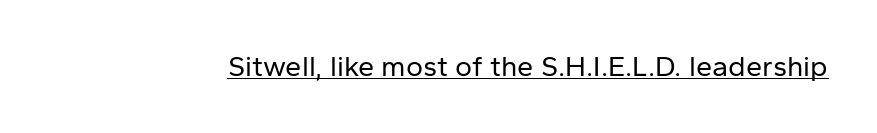
{"serif": "no", "italic": "no", "bold": "no", "weight": "regular", "width": "normal", "stroke_contrast": "low", "x_height": "medium", "monospaced": "no", "underline": "yes", "letter_spacing": "normal", "letter_spacing_em": 0.0, "glyph_px": 29}
